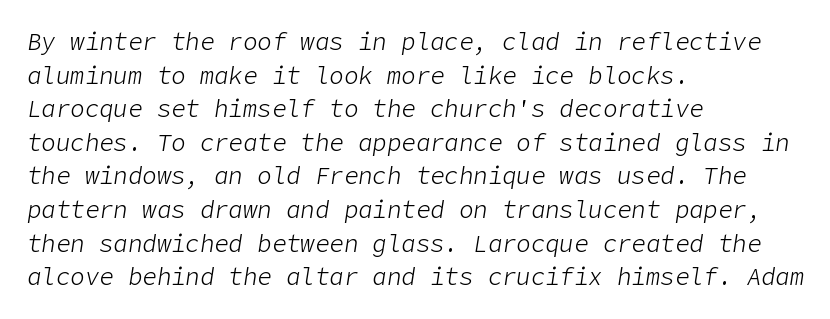
{"italic": "yes", "lean": "right", "slant_degrees": 9, "bold": "no", "underline": "no", "align": "left", "line_spacing": "normal", "line_spacing_ratio": 1.4, "letter_spacing": "normal", "letter_spacing_em": 0.0, "glyph_px": 24}
